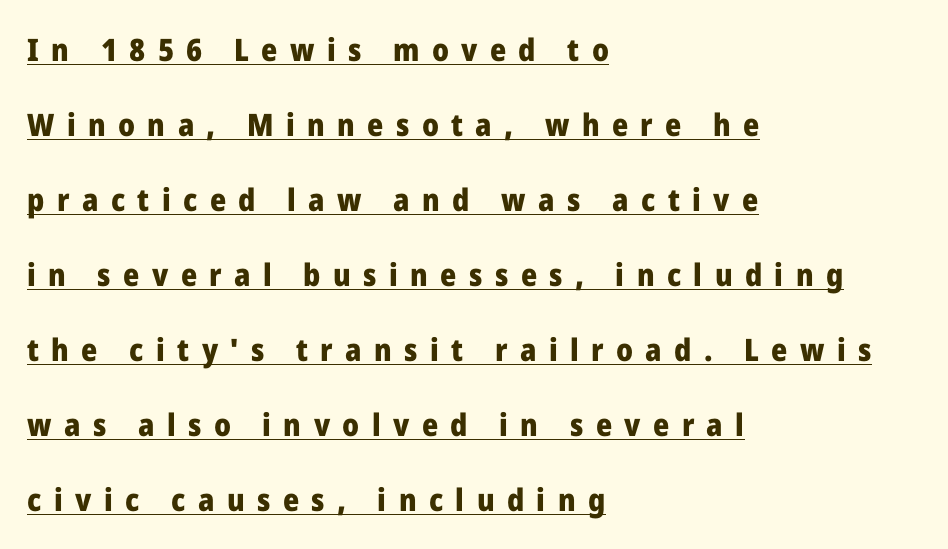
Q: Is the text bold? A: Yes.
Q: Is the text italic (slanted)? A: No, it is upright.
Q: Is the typeface a serif or a sans-serif typeface? A: Sans-serif.
Q: Is the text underlined? A: Yes.
Q: How is the paragraph aligned? A: Left-aligned.
Q: Is the spacing between letters normal or unusually wide? A: Unusually wide.
Q: Is the spacing between lines tight, normal or loose? A: Loose.
Q: Width (condensed, normal, or wide)? A: Normal.
Q: Stroke contrast? A: Low.
Q: x-height? A: Medium.
Q: Monospaced? A: No.
